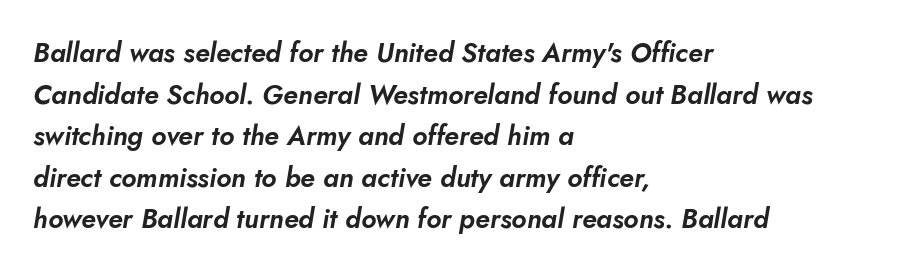
Each word holds together tightly as a unit, with standard inter-letter gaps. This sample keeps an unexceptional amount of space between lines. The zone under the glyphs is completely vacant. Designer's note — italics engaged. All the whitespace from short lines collects on the right.
